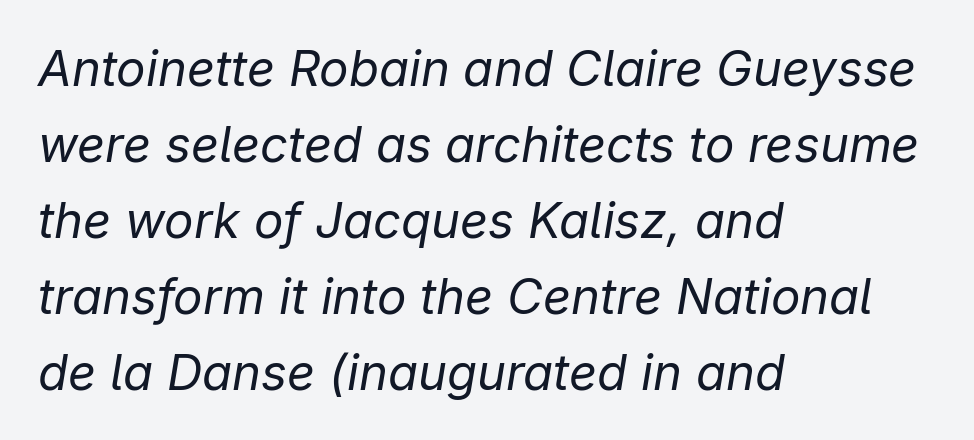
Between one letter and the next there's only the usual sliver of space. The words here are not underlined. Spacing verdict: proportional, widths tailored to each character. All the whitespace from short lines collects on the right. Regular leading. Heft: none added — not bold.
